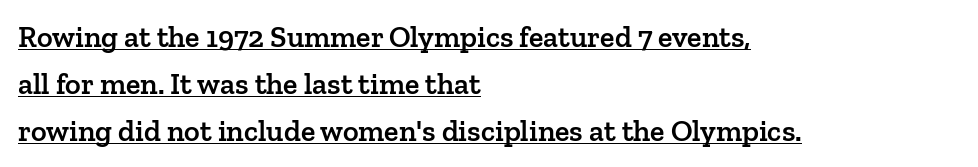
Q: Is the text bold? A: Semi-bold.
Q: Is the text italic (slanted)? A: No, it is upright.
Q: Is the typeface a serif or a sans-serif typeface? A: Serif.
Q: Is the text underlined? A: Yes.
Q: How is the paragraph aligned? A: Left-aligned.
Q: Is the spacing between letters normal or unusually wide? A: Normal.
Q: Is the spacing between lines tight, normal or loose? A: Normal.
Q: Width (condensed, normal, or wide)? A: Normal.
Q: Stroke contrast? A: Low.
Q: x-height? A: Medium.
Q: Monospaced? A: No.
